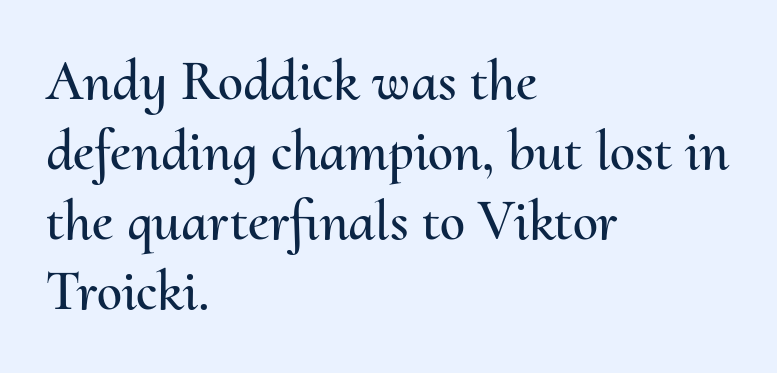
The image shows 57 px text type, upright; set left-aligned, line spacing 1.23x, normal letter spacing, not underlined; medium stroke contrast and a small x-height.
